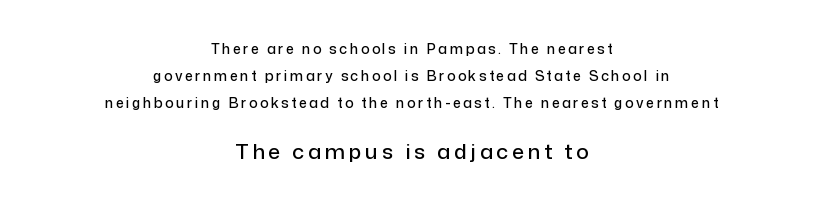
Top chunk: small. Bottom chunk: large. Unmarked baselines from the first word to the last. The type sits square on the baseline with zero lean. A centered setting, common on invitations and titles, is used for this passage. Is there much room between lines? Yes — plenty of vertical air separates them.
